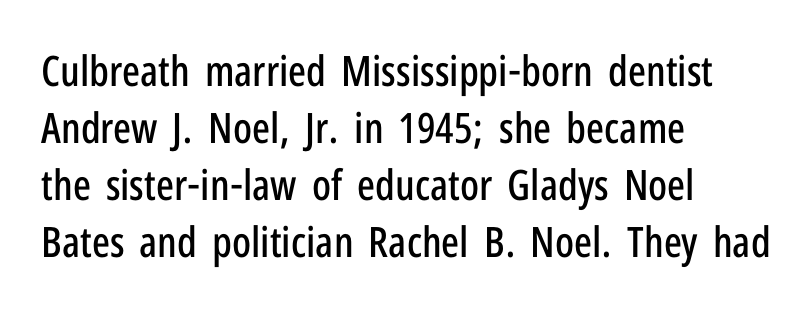
{"serif": "no", "italic": "no", "width": "condensed", "stroke_contrast": "low", "x_height": "medium", "monospaced": "no", "underline": "no", "align": "left", "line_spacing": "normal", "line_spacing_ratio": 1.36, "letter_spacing": "normal", "letter_spacing_em": 0.0, "glyph_px": 42}
